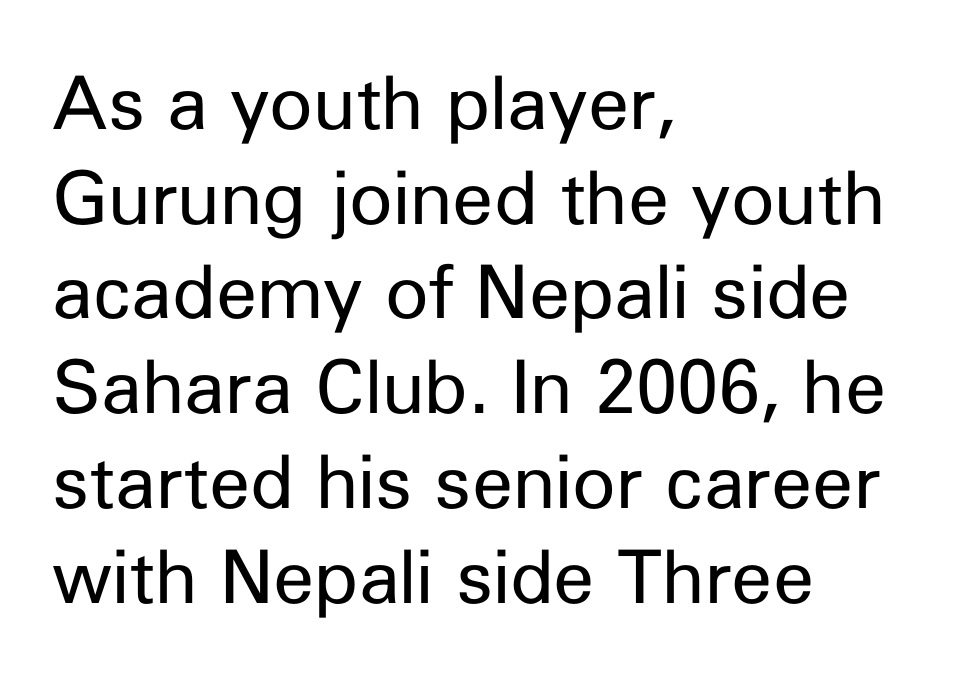
The image shows 74 px regular-weight sans-serif type, upright; set left-aligned, normal line spacing (1.28x), normal letter spacing, not underlined; low stroke contrast and a medium x-height.
